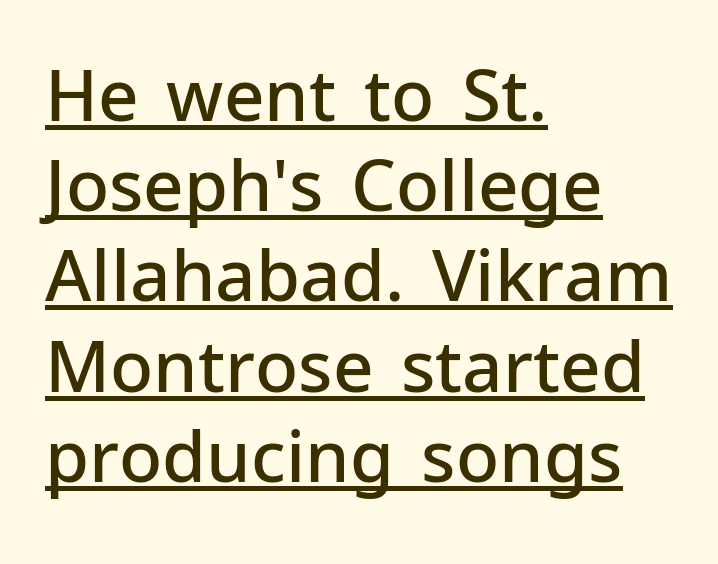
The glyphs have the mass of a demibold cut, below bold. The lettering stays uniformly vertical, giving the passage a roman look. The lines in this sample share a left origin and differ only in where they stop. Here the designer chose a conventional face with non-uniform glyph widths.
